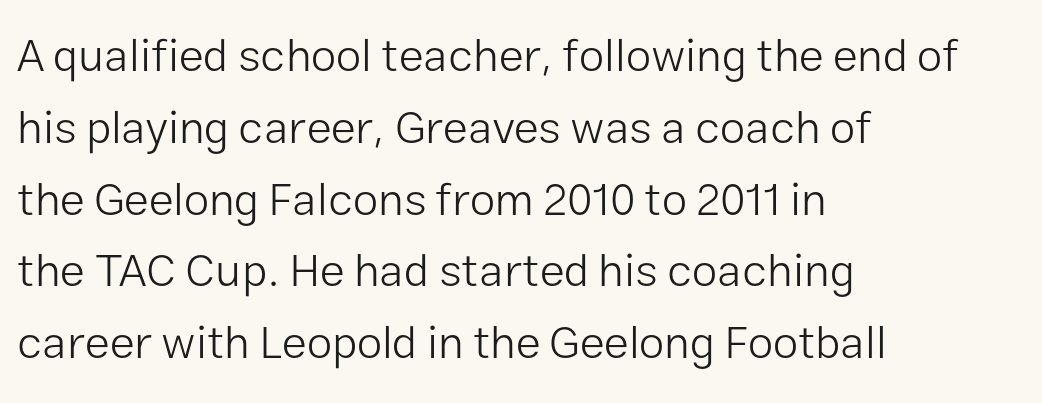
This sample has the flowing, uneven cadence of proportional lettering. Ascenders rise straight up at ninety degrees. The type is set solid horizontally, with unmodified tracking. Classification — sans serif. Does the copy run flush right? No — it runs flush left. Successive baselines arrive at the customary interval.
